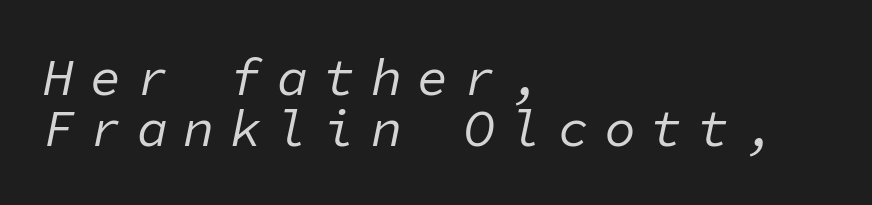
Q: Is the text bold? A: No.
Q: Is the text italic (slanted)? A: Yes, it leans right by about 11 degrees.
Q: Is the text underlined? A: No.
Q: How is the paragraph aligned? A: Left-aligned.
Q: Is the spacing between letters normal or unusually wide? A: Unusually wide.
Q: Is the spacing between lines tight, normal or loose? A: Tight.
Q: Width (condensed, normal, or wide)? A: Normal.
Q: Stroke contrast? A: Low.
Q: x-height? A: Medium.
Q: Monospaced? A: Yes.
